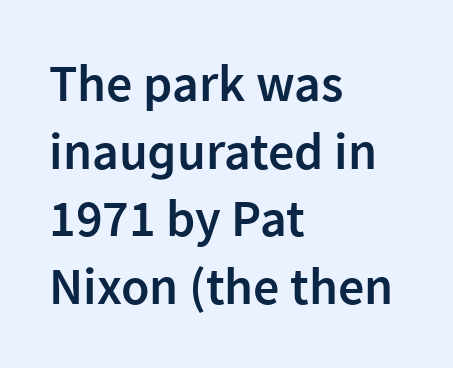
Q: Is the text bold? A: Semi-bold.
Q: Is the text italic (slanted)? A: No, it is upright.
Q: Is the typeface a serif or a sans-serif typeface? A: Sans-serif.
Q: Is the text underlined? A: No.
Q: How is the paragraph aligned? A: Left-aligned.
Q: Is the spacing between letters normal or unusually wide? A: Normal.
Q: Is the spacing between lines tight, normal or loose? A: Normal.
Q: Width (condensed, normal, or wide)? A: Normal.
Q: Stroke contrast? A: Low.
Q: x-height? A: Medium.
Q: Monospaced? A: No.
